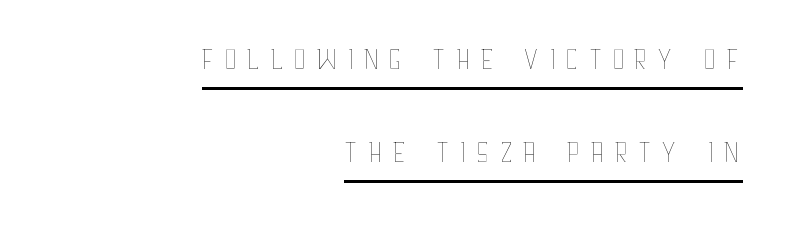
Q: Is the text bold? A: No.
Q: Is the text italic (slanted)? A: No, it is upright.
Q: Is the text underlined? A: Yes.
Q: How is the paragraph aligned? A: Right-aligned.
Q: Is the spacing between letters normal or unusually wide? A: Unusually wide.
Q: Is the spacing between lines tight, normal or loose? A: Loose.
Q: Width (condensed, normal, or wide)? A: Condensed.
Q: Stroke contrast? A: Low.
Q: x-height? A: Large.
Q: Monospaced? A: No.
